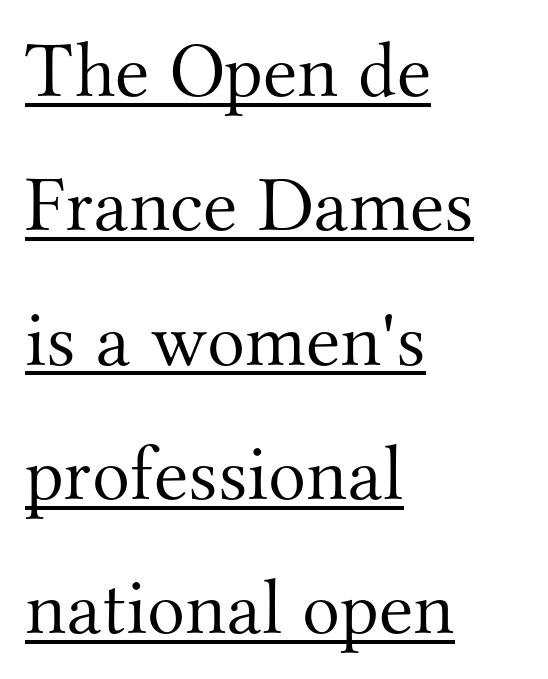
{"serif": "yes", "italic": "no", "bold": "no", "weight": "light", "width": "normal", "stroke_contrast": "medium", "x_height": "small", "monospaced": "no", "underline": "yes", "align": "left", "line_spacing": "normal", "line_spacing_ratio": 1.7, "letter_spacing": "normal", "letter_spacing_em": 0.0, "glyph_px": 79}
